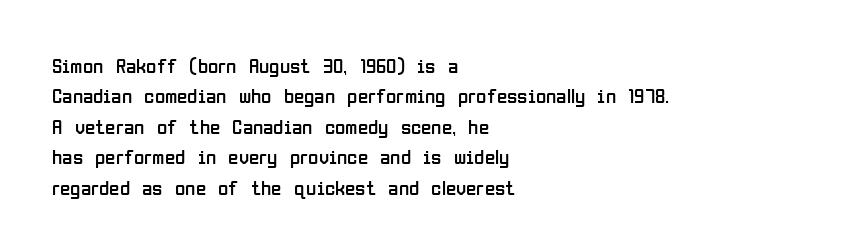
Q: Is the text bold? A: No.
Q: Is the text italic (slanted)? A: No, it is upright.
Q: Is the text underlined? A: No.
Q: How is the paragraph aligned? A: Left-aligned.
Q: Is the spacing between letters normal or unusually wide? A: Normal.
Q: Is the spacing between lines tight, normal or loose? A: Normal.
